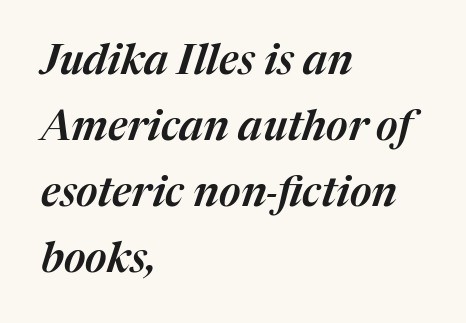
Q: Is the text italic (slanted)? A: Yes, it leans right by about 17 degrees.
Q: Is the text underlined? A: No.
Q: How is the paragraph aligned? A: Left-aligned.
Q: Is the spacing between letters normal or unusually wide? A: Normal.
Q: Is the spacing between lines tight, normal or loose? A: Normal.
Q: Width (condensed, normal, or wide)? A: Normal.
Q: Stroke contrast? A: Medium.
Q: x-height? A: Medium.
Q: Monospaced? A: No.
